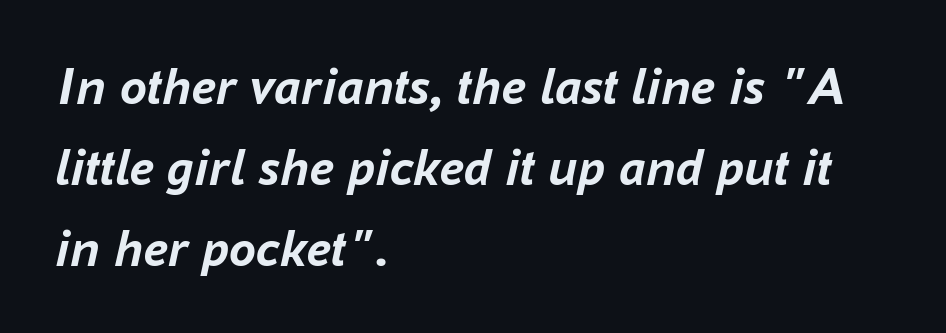
The image shows 54 px semibold type, italic (leaning right); set left-aligned, normal line spacing (1.5x), normal letter spacing, not underlined; low stroke contrast and a medium x-height.
